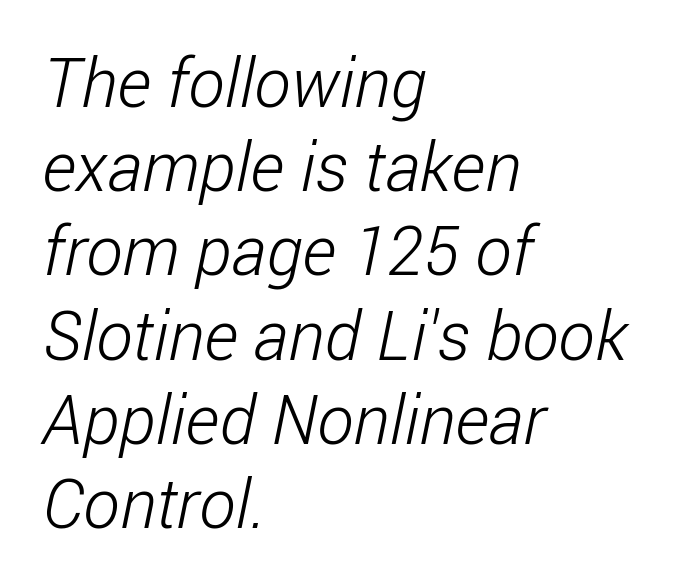
The image shows 69 px light, condensed sans-serif type; set left-aligned, line spacing 1.22x, normal letter spacing, not underlined; low stroke contrast and a medium x-height.
